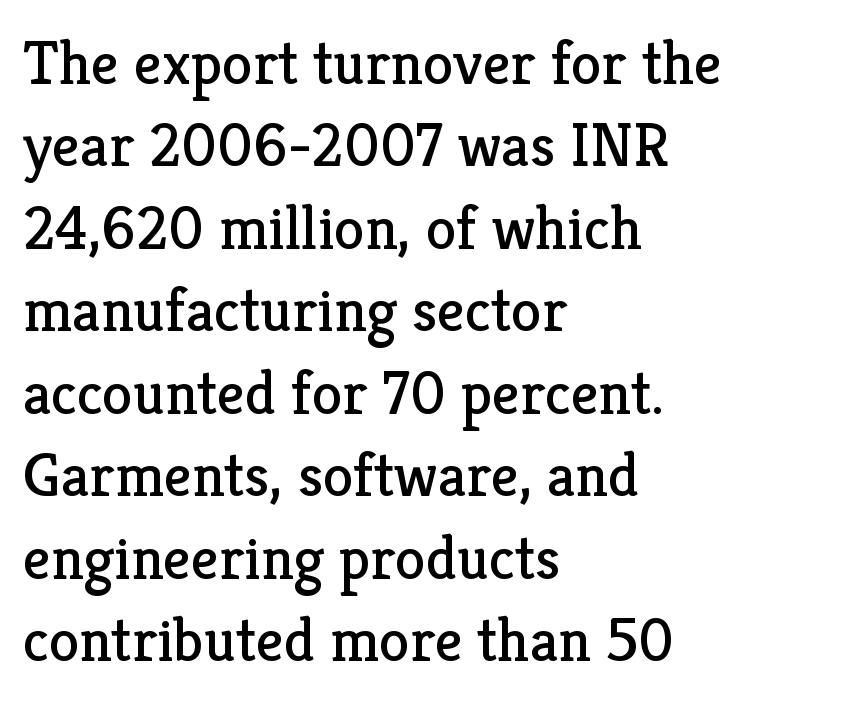
The image shows 62 px regular-weight serif type, upright; set left-aligned, normal line spacing (1.33x), normal letter spacing, not underlined; low stroke contrast and a medium x-height.
